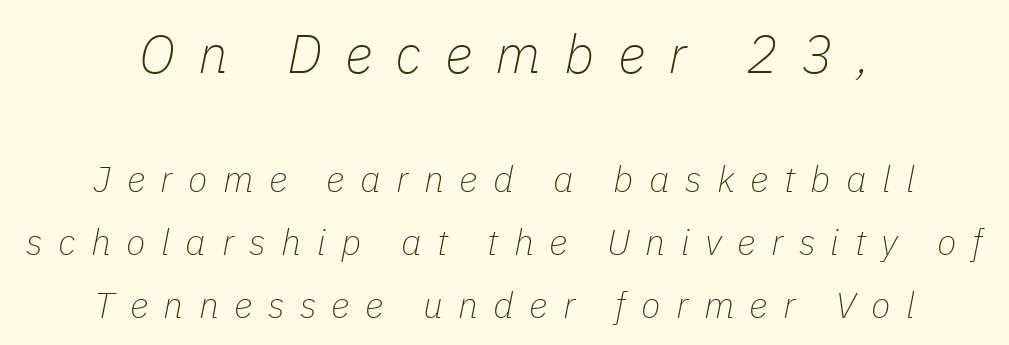
{"italic": "yes", "lean": "right", "slant_degrees": 11, "bold": "no", "weight": "thin", "width": "normal", "stroke_contrast": "low", "x_height": "medium", "monospaced": "no", "underline": "no", "align": "center", "line_spacing_ratio": 1.75, "letter_spacing": "wide", "letter_spacing_em": 0.43, "larger_block": "first", "size_ratio": 1.5, "glyph_px": 54}
